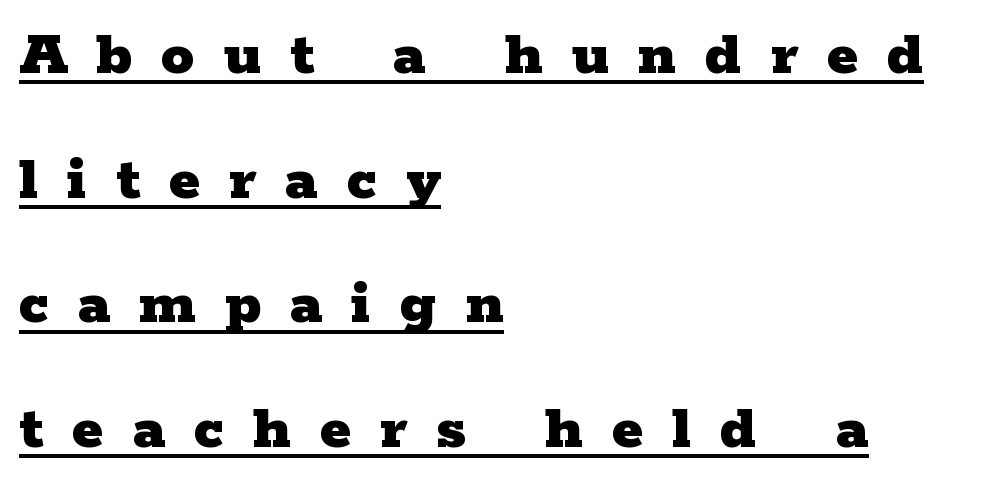
{"serif": "yes", "italic": "no", "bold": "yes", "weight": "heavy", "width": "wide", "stroke_contrast": "low", "x_height": "medium", "monospaced": "no", "underline": "yes", "align": "left", "line_spacing_ratio": 1.89, "letter_spacing": "wide", "letter_spacing_em": 0.44, "glyph_px": 66}
